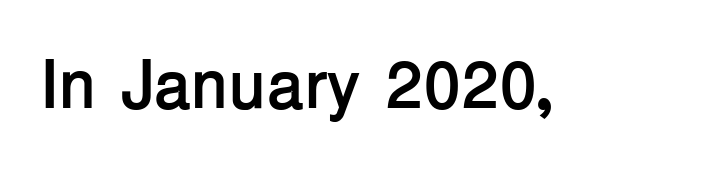
Q: Is the text bold? A: Yes.
Q: Is the text italic (slanted)? A: No, it is upright.
Q: Is the typeface a serif or a sans-serif typeface? A: Sans-serif.
Q: Is the text underlined? A: No.
Q: Is the spacing between letters normal or unusually wide? A: Normal.
Q: Width (condensed, normal, or wide)? A: Normal.
Q: Stroke contrast? A: Low.
Q: x-height? A: Medium.
Q: Monospaced? A: No.
